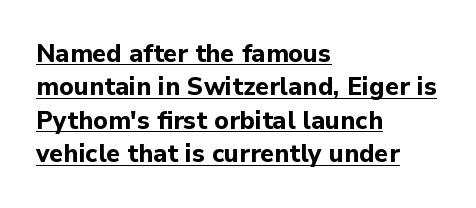
{"italic": "no", "bold": "yes", "underline": "yes", "align": "left", "line_spacing": "normal", "line_spacing_ratio": 1.34, "letter_spacing": "normal", "letter_spacing_em": 0.0, "glyph_px": 25}
